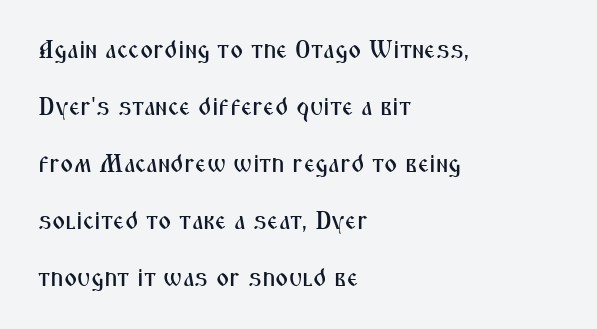
Q: Is the text italic (slanted)? A: No, it is upright.
Q: Is the text underlined? A: No.
Q: How is the paragraph aligned? A: Left-aligned.
Q: Is the spacing between letters normal or unusually wide? A: Normal.
Q: Is the spacing between lines tight, normal or loose? A: Loose.
